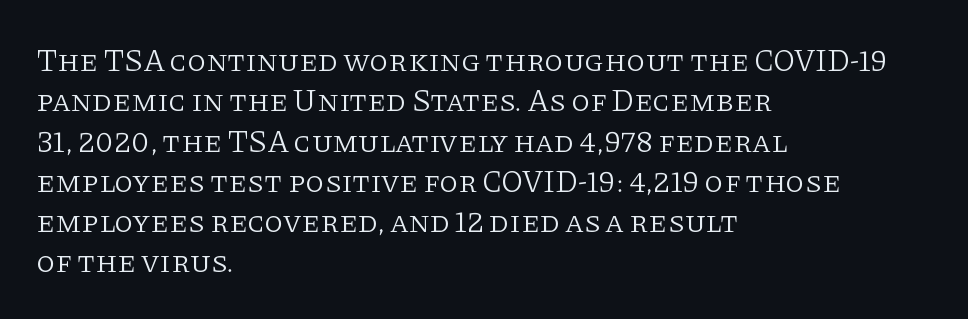
Typographically, this falls in the serif category. A classic flush-left, rag-right setting is used for this passage. Students, note that the glyphs here touch the page at normal intervals. Do the characters align in a grid? No, the font is proportional. The typeface has the unassuming heft of standard copy or less.
